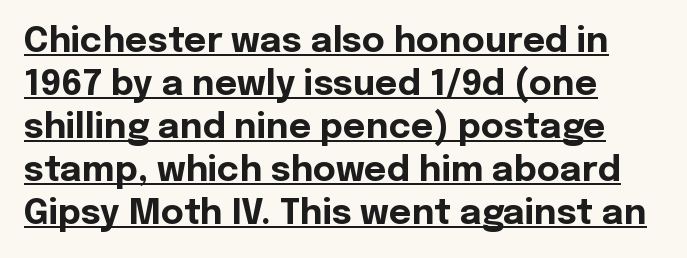
Rendered with straight, roman letterforms. Spacing verdict: proportional, widths tailored to each character. These lines are set flush left with a ragged right edge. A typesetter would call this zero additional tracking.
